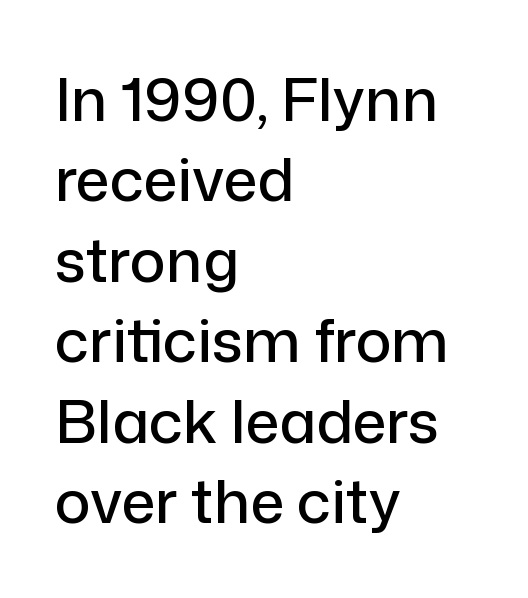
{"serif": "no", "italic": "no", "width": "normal", "stroke_contrast": "low", "x_height": "medium", "monospaced": "no", "underline": "no", "align": "left", "line_spacing": "normal", "line_spacing_ratio": 1.34, "letter_spacing": "normal", "letter_spacing_em": 0.0, "glyph_px": 60}
